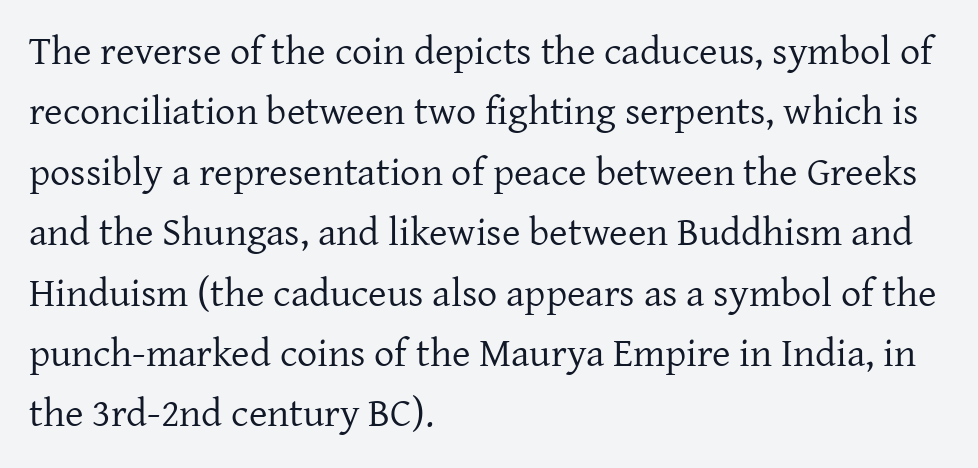
Q: Is the text bold? A: No.
Q: Is the text italic (slanted)? A: No, it is upright.
Q: Is the typeface a serif or a sans-serif typeface? A: Serif.
Q: Is the text underlined? A: No.
Q: How is the paragraph aligned? A: Left-aligned.
Q: Is the spacing between letters normal or unusually wide? A: Normal.
Q: Is the spacing between lines tight, normal or loose? A: Normal.
Q: Width (condensed, normal, or wide)? A: Normal.
Q: Stroke contrast? A: Low.
Q: x-height? A: Medium.
Q: Monospaced? A: No.
